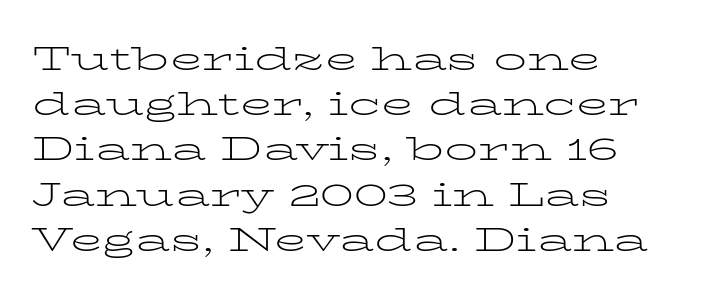
Summary of vertical rhythm: regular, with standard interline spacing. Check where the strokes stop: tiny serifs finish them off. In terms of posture, this sample is upright. There is no visible air inserted between adjacent glyphs. Summary of weight: not heavy and not bold.
